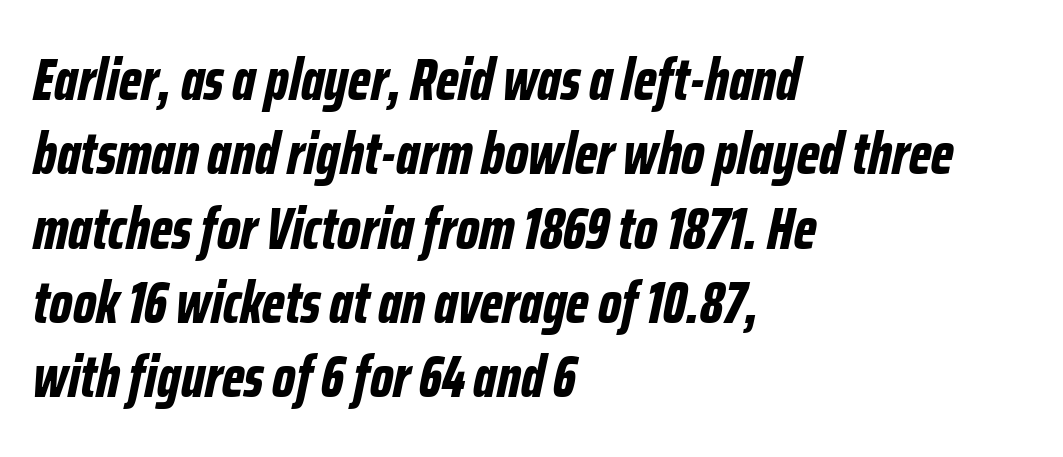
Strong, thick strokes mark this as bold type. The passage shown is typed in a proportional face where columns would drift. You can tell it's italic because the verticals aren't actually vertical. Inter-character spacing is left at the font's built-in metrics. Horizontal alignment here is leftward, the default for most running prose.
